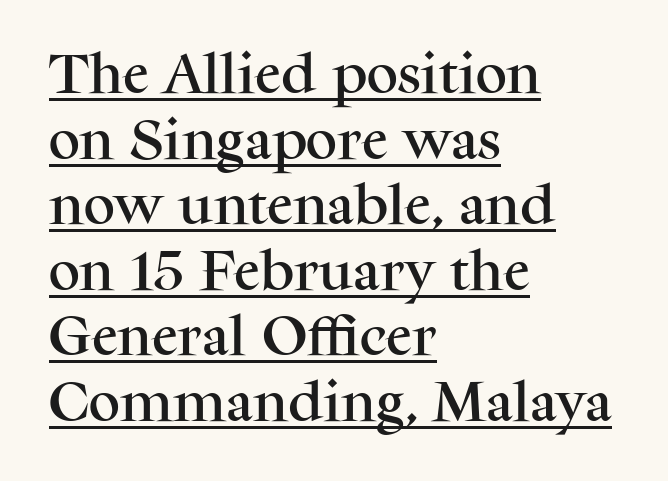
Q: Is the text italic (slanted)? A: No, it is upright.
Q: Is the typeface a serif or a sans-serif typeface? A: Serif.
Q: Is the text underlined? A: Yes.
Q: How is the paragraph aligned? A: Left-aligned.
Q: Is the spacing between letters normal or unusually wide? A: Normal.
Q: Is the spacing between lines tight, normal or loose? A: Normal.
Q: Width (condensed, normal, or wide)? A: Normal.
Q: Stroke contrast? A: Medium.
Q: x-height? A: Medium.
Q: Monospaced? A: No.
